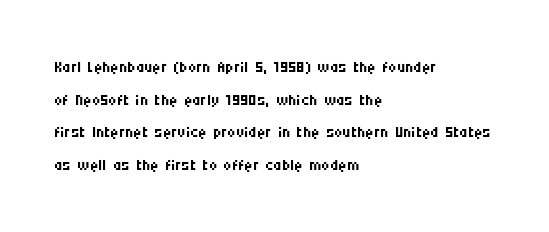
The image shows 23 px text type, upright; set left-aligned, normal line spacing (1.42x), normal letter spacing, not underlined.
